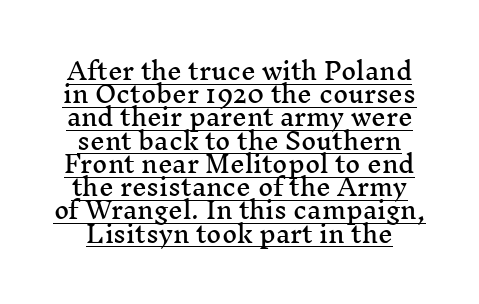
{"italic": "no", "underline": "yes", "align": "center", "line_spacing": "tight", "line_spacing_ratio": 1.01, "letter_spacing": "normal", "letter_spacing_em": 0.0, "glyph_px": 23}
